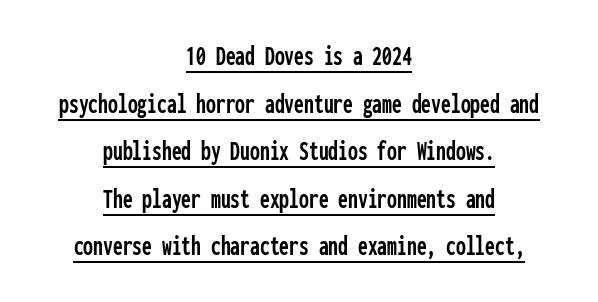
This sample keeps an unexceptional amount of space between lines. Posture: vertical. The compositor balanced each line on the midline. This is sans-serif lettering, the kind often seen on screens and signage. You could count columns in this text — the font is strictly monospaced. Observe the ordinary spacing: letters are neighbours, not strangers.
